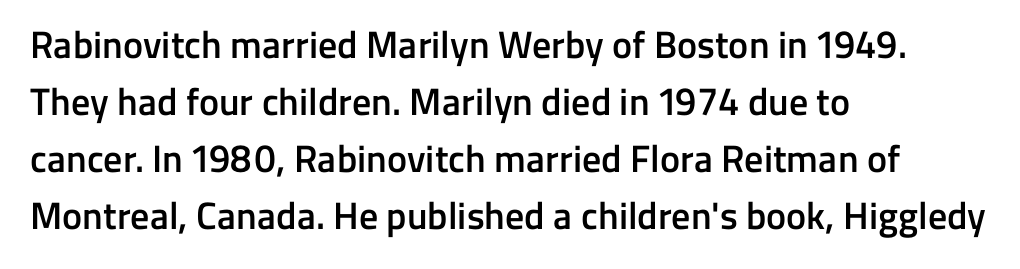
The image shows 38 px semibold sans-serif type, upright; set left-aligned, normal line spacing (1.5x), normal letter spacing, not underlined; low stroke contrast and a medium x-height.
